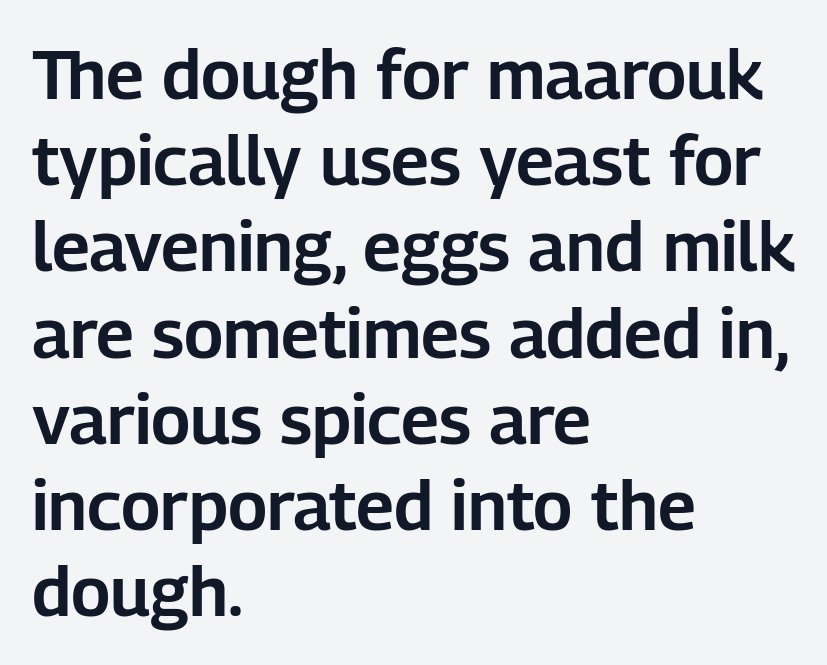
The image shows 69 px sans-serif type, upright; set left-aligned, normal line spacing (1.25x), normal letter spacing, not underlined; low stroke contrast and a medium x-height.
